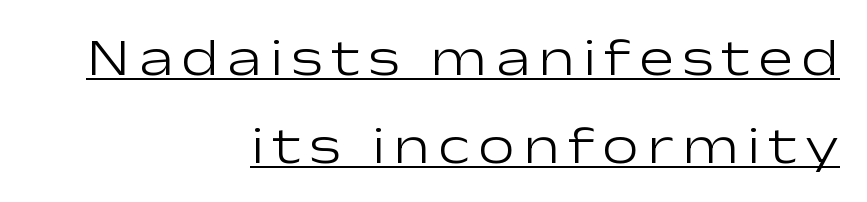
The image shows 52 px light, wide sans-serif type, upright; set right-aligned, normal line spacing (1.69x), underlined; low stroke contrast and a medium x-height.
